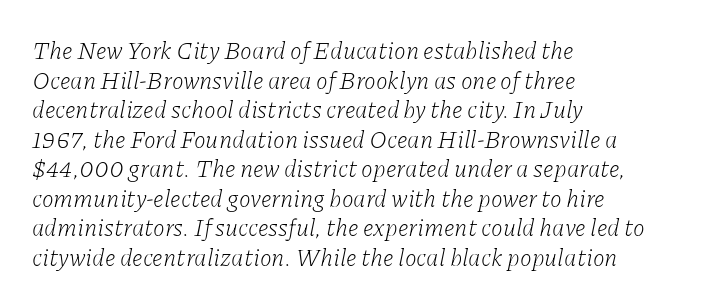
Weight: not bold — regular or lighter. The tracking reads as untouched default to a designer's eye. Words float on clear page, feet unadorned. The passage is arranged the way most books set body copy — flush left. Notice how the stems are inclined rather than vertical — that's the hallmark of italics.
